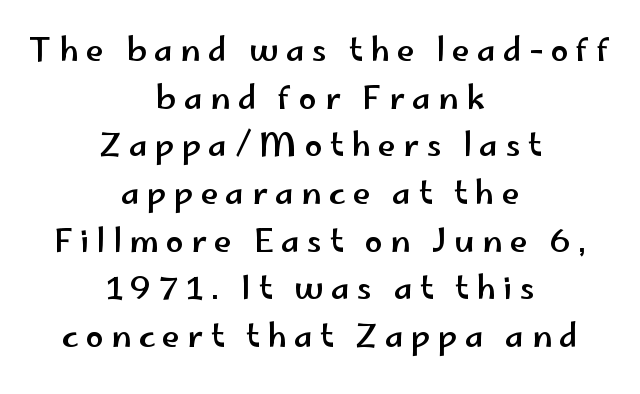
Q: Is the text italic (slanted)? A: No, it is upright.
Q: Is the typeface a serif or a sans-serif typeface? A: Sans-serif.
Q: Is the text underlined? A: No.
Q: How is the paragraph aligned? A: Centered.
Q: Is the spacing between letters normal or unusually wide? A: Unusually wide.
Q: Is the spacing between lines tight, normal or loose? A: Normal.
Q: Width (condensed, normal, or wide)? A: Wide.
Q: Stroke contrast? A: Low.
Q: x-height? A: Small.
Q: Monospaced? A: No.
